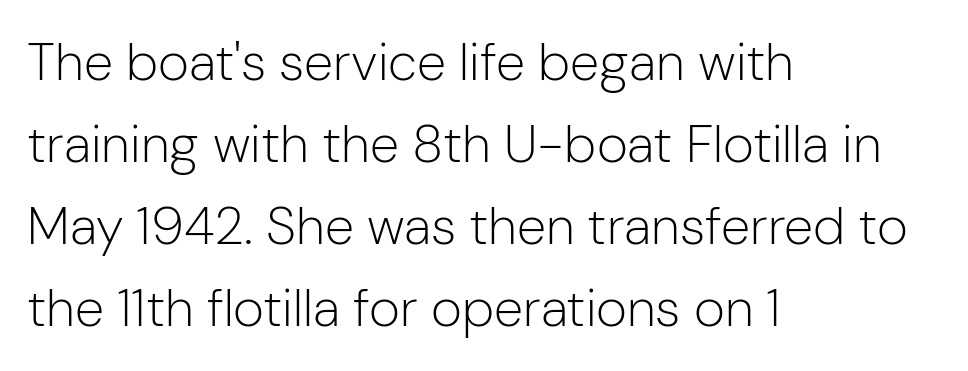
In terms of letterspacing, this is plain default setting. How would I describe the line gaps? Plain and ordinary. Posture: straight, roman, zero tilt. The area under the type is left untouched. Grotesque or geometric, the face here clearly has no serifs.
